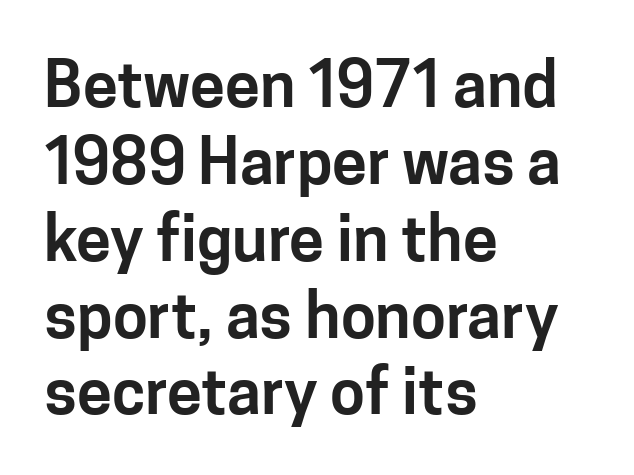
Horizontally, the lines are justified to the leading edge only. The axis of the letterforms is exactly vertical. Each word holds together tightly as a unit, with standard inter-letter gaps. Nobody drew a line under any word here. This sample has the flowing, uneven cadence of proportional lettering.
